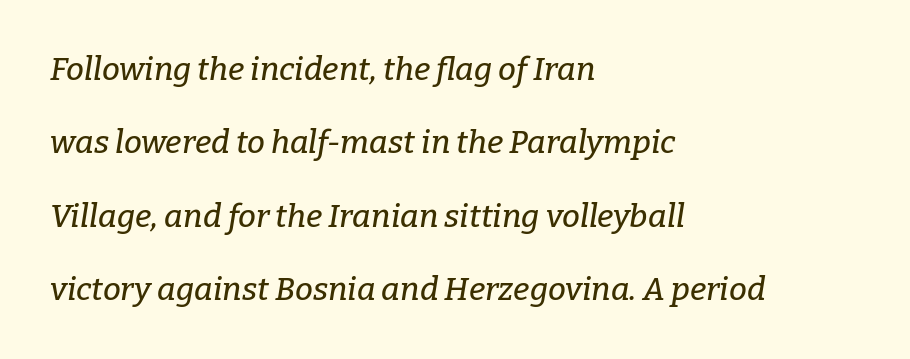
Nothing unusual about the tracking: characters are spaced as the font intends. Underline: absent. Do the characters align in a grid? No, the font is proportional. Little horizontal feet cap the strokes, marking this as serif type.
